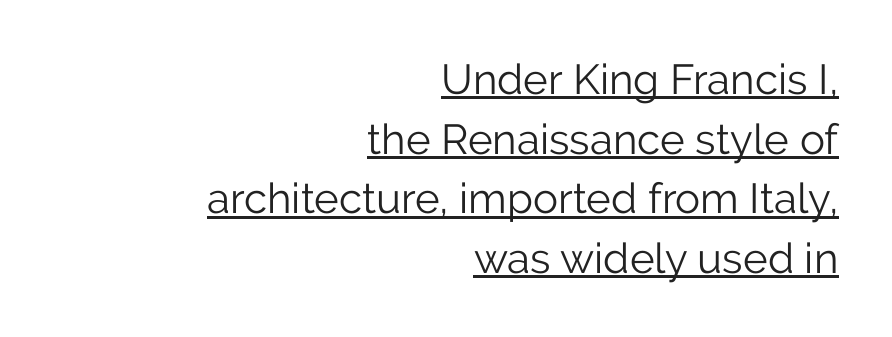
The image shows 42 px light sans-serif type, upright; set right-aligned, normal line spacing (1.42x), normal letter spacing, underlined; low stroke contrast and a medium x-height.
